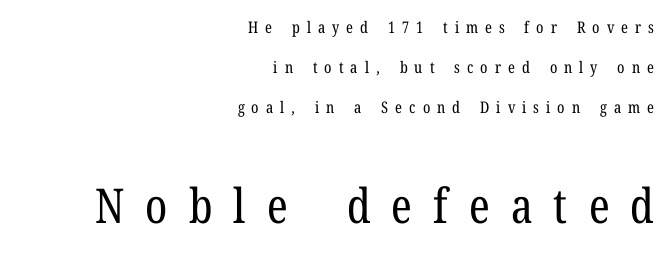
Q: Is the text bold? A: No.
Q: Is the text italic (slanted)? A: No, it is upright.
Q: Is the typeface a serif or a sans-serif typeface? A: Serif.
Q: Is the text underlined? A: No.
Q: How is the paragraph aligned? A: Right-aligned.
Q: Is the spacing between letters normal or unusually wide? A: Unusually wide.
Q: Is the spacing between lines tight, normal or loose? A: Loose.
Q: Which block of text is set in a larger size, the first (top) or the second (bottom)? A: The second (bottom) one.
Q: Width (condensed, normal, or wide)? A: Condensed.
Q: Stroke contrast? A: Low.
Q: x-height? A: Medium.
Q: Monospaced? A: No.
